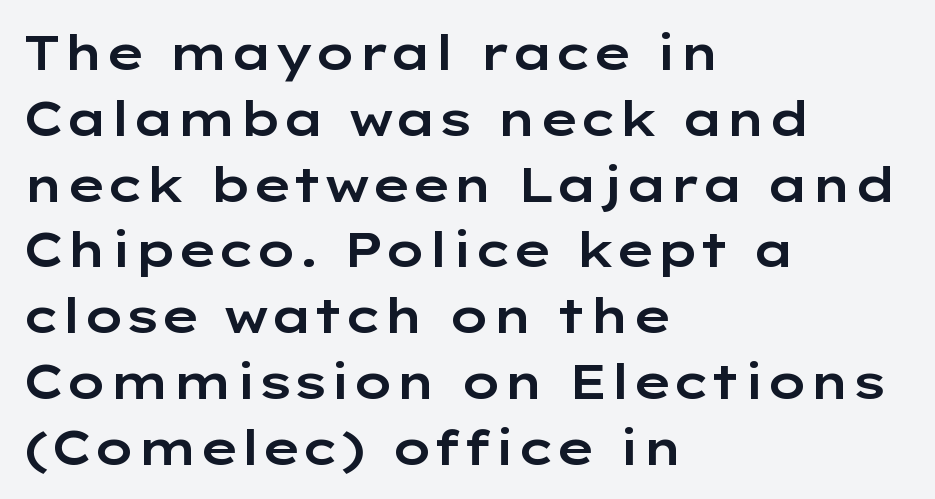
Q: Is the text italic (slanted)? A: No, it is upright.
Q: Is the typeface a serif or a sans-serif typeface? A: Sans-serif.
Q: Is the text underlined? A: No.
Q: How is the paragraph aligned? A: Left-aligned.
Q: Is the spacing between letters normal or unusually wide? A: Normal.
Q: Is the spacing between lines tight, normal or loose? A: Normal.
Q: Width (condensed, normal, or wide)? A: Wide.
Q: Stroke contrast? A: Low.
Q: x-height? A: Medium.
Q: Monospaced? A: No.
